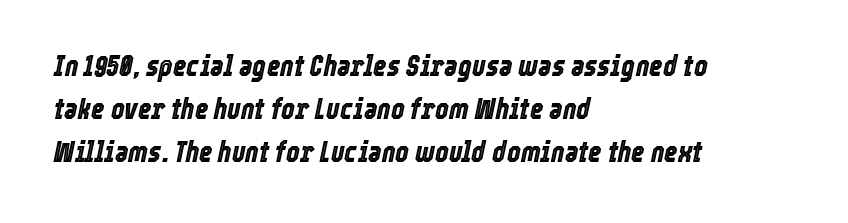
Italic? Definitely — the glyphs are oblique. Each letter keeps its own natural width here, so spacing adapts to shape. The baseline area is clear. Students, observe: this is what conventionally led text looks like.
